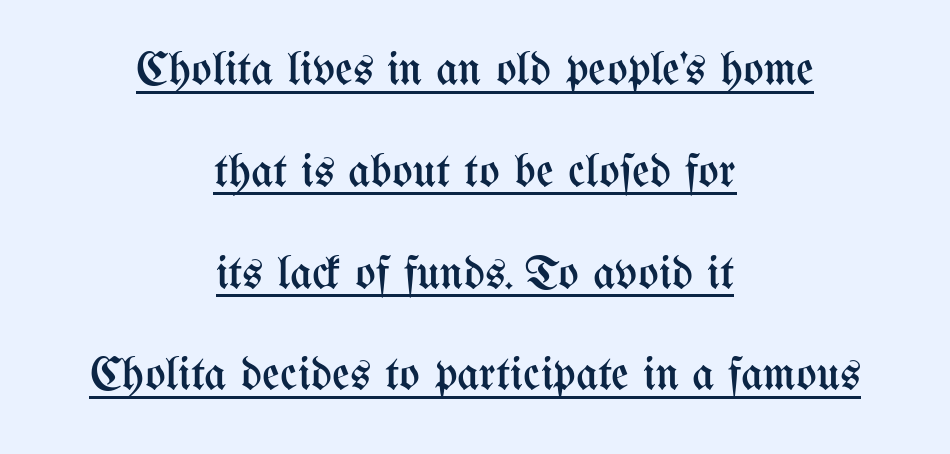
A quiet, ordinary-to-light weight characterises the typeface. Is this a fixed-width face? No — the glyphs have proportional, varying widths. Typeset on center — no edge is straight. What stands out about the letter spacing? Nothing — it is the standard amount.
